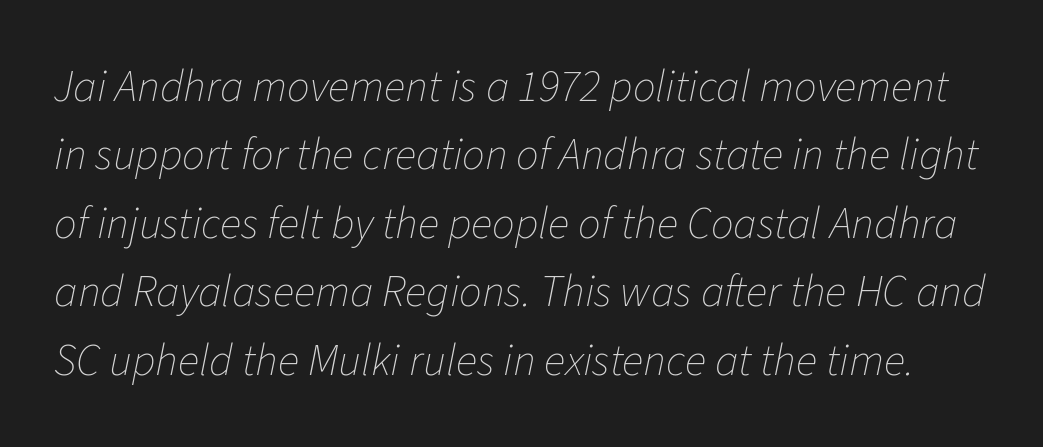
The image shows 45 px thin type, italic (leaning right); set normal line spacing (1.52x), normal letter spacing, not underlined; low stroke contrast and a medium x-height.
